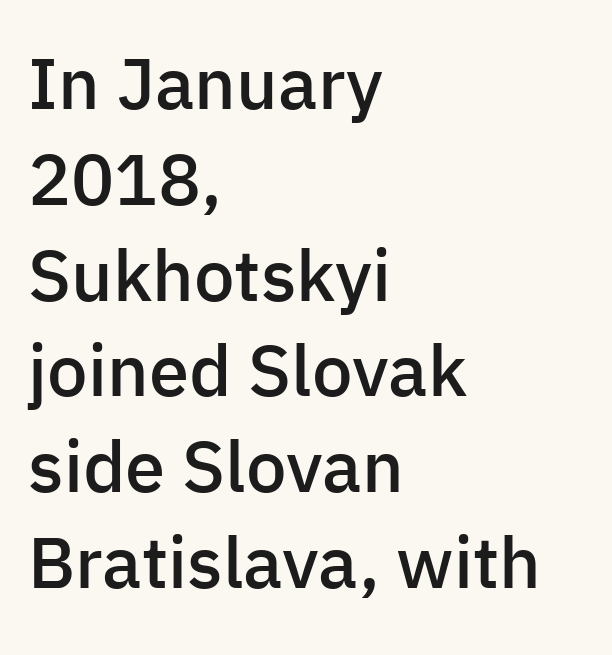
{"serif": "no", "italic": "no", "bold": "semi", "weight": "semibold", "width": "normal", "stroke_contrast": "low", "x_height": "medium", "monospaced": "no", "underline": "no", "align": "left", "line_spacing": "normal", "line_spacing_ratio": 1.33, "letter_spacing": "normal", "letter_spacing_em": 0.0, "glyph_px": 72}
